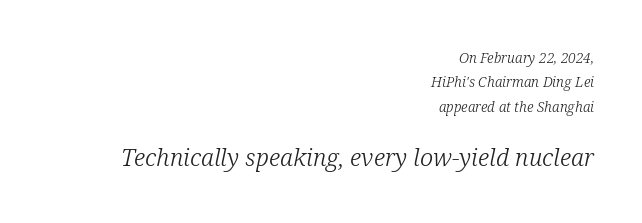
{"italic": "yes", "lean": "right", "slant_degrees": 12, "bold": "no", "underline": "no", "align": "right", "line_spacing_ratio": 1.74, "letter_spacing": "normal", "letter_spacing_em": 0.0, "larger_block": "second", "size_ratio": 1.71, "glyph_px": 24}
